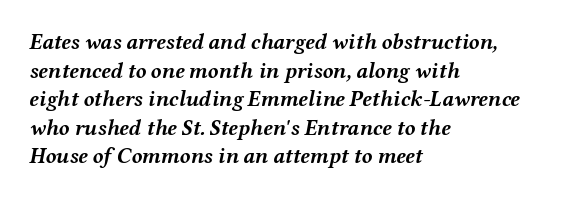
Q: Is the text bold? A: Yes.
Q: Is the text italic (slanted)? A: Yes, it leans right by about 12 degrees.
Q: Is the text underlined? A: No.
Q: How is the paragraph aligned? A: Left-aligned.
Q: Is the spacing between letters normal or unusually wide? A: Normal.
Q: Is the spacing between lines tight, normal or loose? A: Normal.
